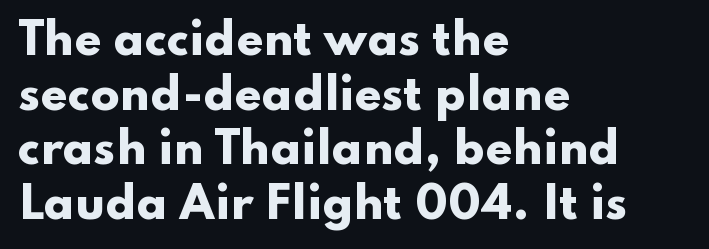
Beneath every word, the page is bare. Stroke thickness is high; the sample reads as a true bold. Do the characters align in a grid? No, the font is proportional. The lettering holds an erect, upright posture throughout. Serif or sans? Sans — the stroke terminals are bare.
